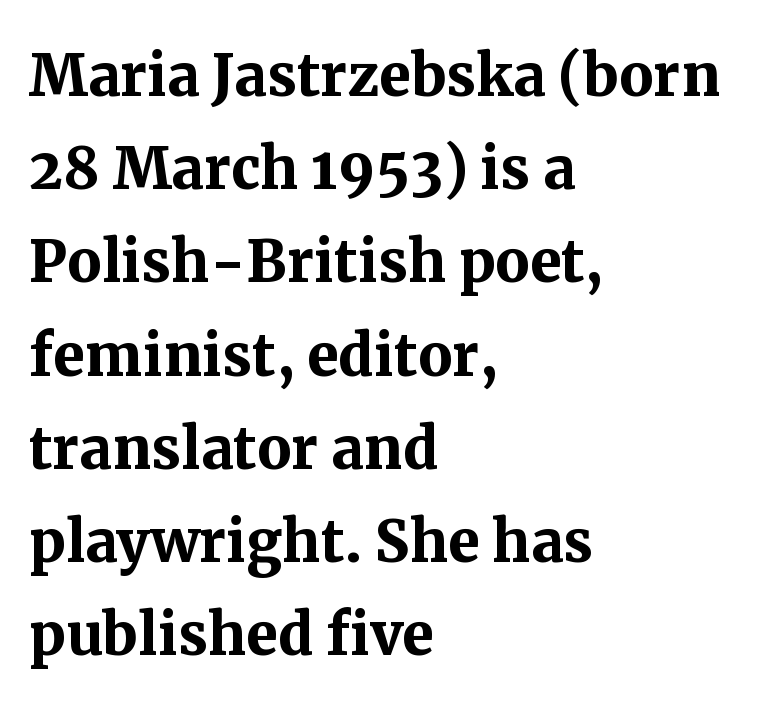
Q: Is the text bold? A: Yes.
Q: Is the text italic (slanted)? A: No, it is upright.
Q: Is the typeface a serif or a sans-serif typeface? A: Serif.
Q: Is the text underlined? A: No.
Q: How is the paragraph aligned? A: Left-aligned.
Q: Is the spacing between letters normal or unusually wide? A: Normal.
Q: Width (condensed, normal, or wide)? A: Normal.
Q: Stroke contrast? A: Medium.
Q: x-height? A: Medium.
Q: Monospaced? A: No.
